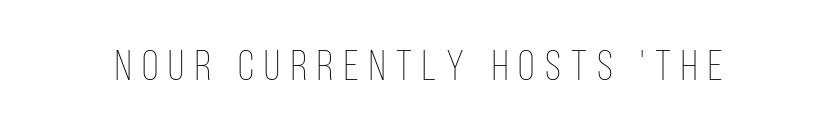
The image shows 43 px thin, condensed type, upright; set unusually wide letter spacing (+0.24 em), not underlined; low stroke contrast and a large x-height.
